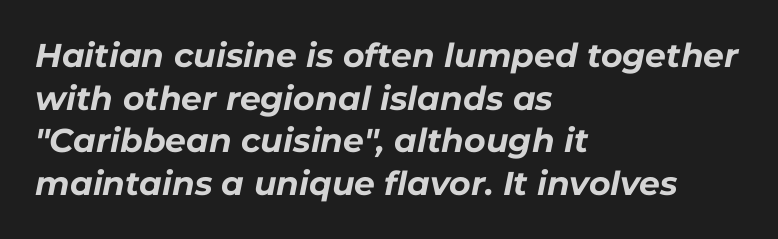
The image shows 33 px bold type, italic (leaning right); set left-aligned, normal line spacing (1.29x), normal letter spacing, not underlined; low stroke contrast and a medium x-height.
